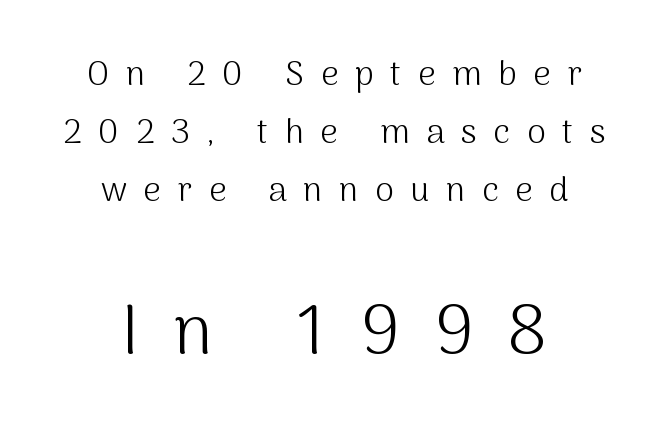
The image shows 69 px light sans-serif type, upright; set centered, line spacing 1.71x, unusually wide letter spacing (+0.49 em), not underlined; the second (bottom) block is 2.03x larger; medium stroke contrast and a medium x-height.
